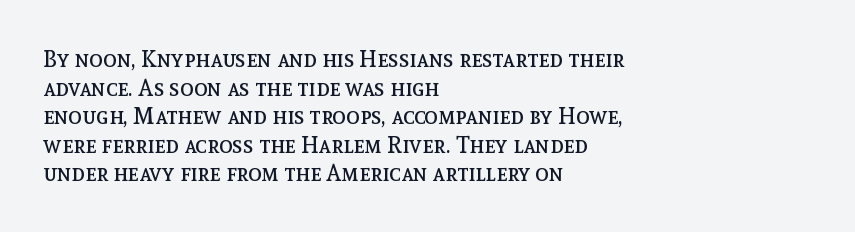
{"italic": "no", "bold": "no", "underline": "no", "align": "left", "line_spacing_ratio": 1.24, "letter_spacing": "normal", "letter_spacing_em": 0.0, "glyph_px": 23}
